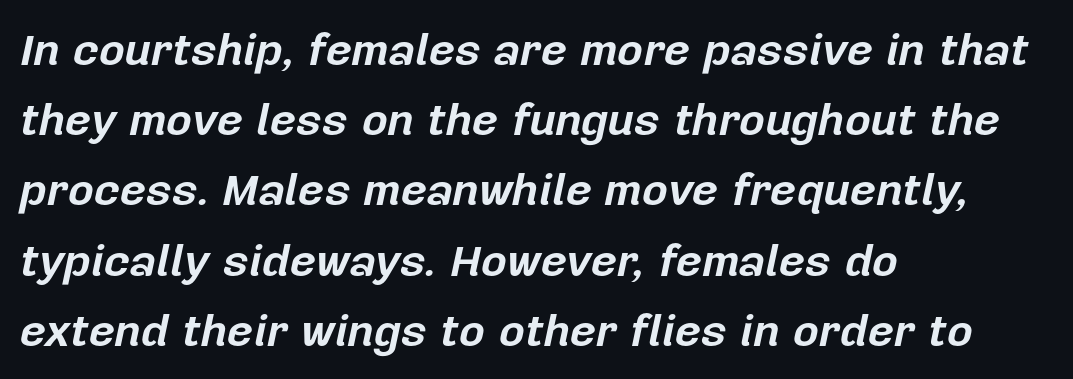
Q: Is the text bold? A: Yes.
Q: Is the text italic (slanted)? A: Yes, it leans right by about 12 degrees.
Q: Is the text underlined? A: No.
Q: How is the paragraph aligned? A: Left-aligned.
Q: Is the spacing between letters normal or unusually wide? A: Normal.
Q: Is the spacing between lines tight, normal or loose? A: Normal.
Q: Width (condensed, normal, or wide)? A: Normal.
Q: Stroke contrast? A: Low.
Q: x-height? A: Medium.
Q: Monospaced? A: No.
